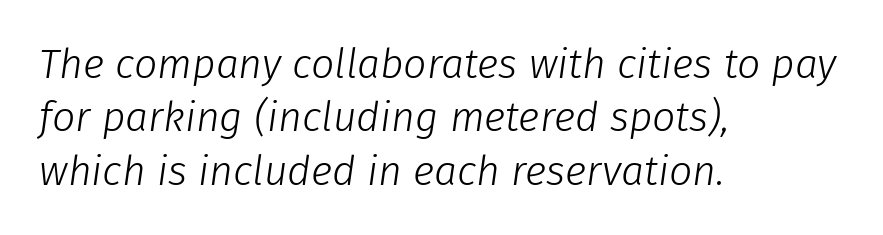
{"italic": "yes", "lean": "right", "slant_degrees": 8, "bold": "no", "weight": "light", "width": "normal", "stroke_contrast": "low", "x_height": "medium", "monospaced": "no", "underline": "no", "align": "left", "line_spacing": "normal", "line_spacing_ratio": 1.3, "letter_spacing": "normal", "letter_spacing_em": 0.0, "glyph_px": 41}
